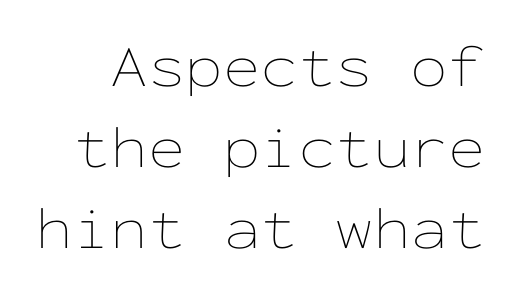
Q: Is the text bold? A: No.
Q: Is the text italic (slanted)? A: No, it is upright.
Q: Is the text underlined? A: No.
Q: Is the spacing between letters normal or unusually wide? A: Normal.
Q: Is the spacing between lines tight, normal or loose? A: Normal.
Q: Width (condensed, normal, or wide)? A: Wide.
Q: Stroke contrast? A: Low.
Q: x-height? A: Medium.
Q: Monospaced? A: Yes.
